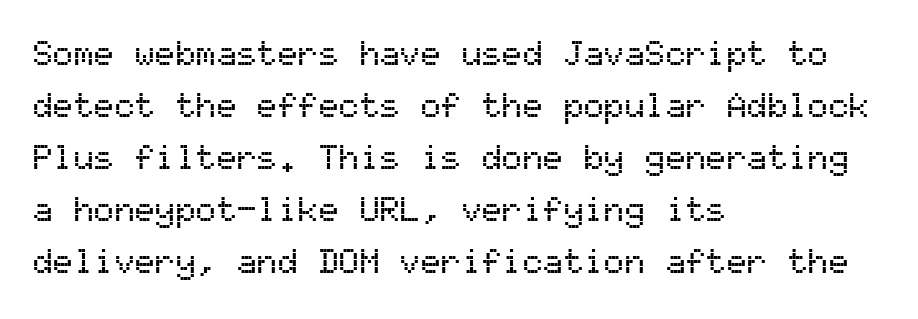
The image shows 34 px sans-serif type, upright, monospaced; set left-aligned, normal line spacing (1.53x), normal letter spacing, not underlined; medium stroke contrast and a medium x-height.
